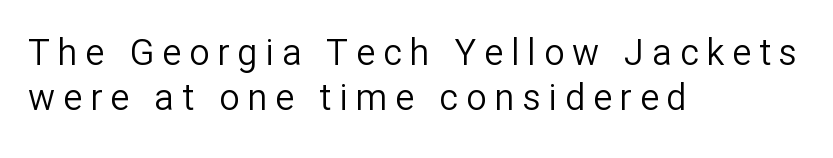
Q: Is the text bold? A: No.
Q: Is the text italic (slanted)? A: No, it is upright.
Q: Is the typeface a serif or a sans-serif typeface? A: Sans-serif.
Q: Is the text underlined? A: No.
Q: How is the paragraph aligned? A: Left-aligned.
Q: Is the spacing between letters normal or unusually wide? A: Unusually wide.
Q: Is the spacing between lines tight, normal or loose? A: Normal.
Q: Width (condensed, normal, or wide)? A: Normal.
Q: Stroke contrast? A: Low.
Q: x-height? A: Medium.
Q: Monospaced? A: No.
